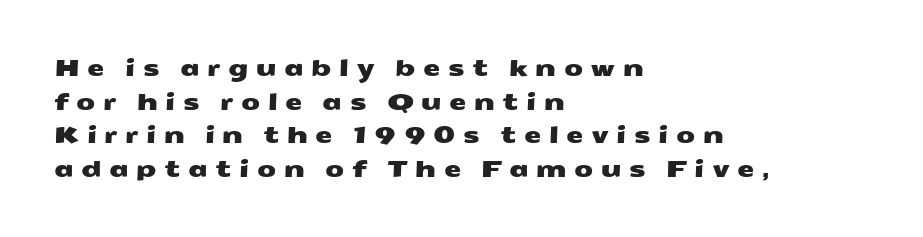
{"underline": "no", "align": "left", "line_spacing": "normal", "line_spacing_ratio": 1.53, "letter_spacing": "wide", "letter_spacing_em": 0.34, "glyph_px": 22}
